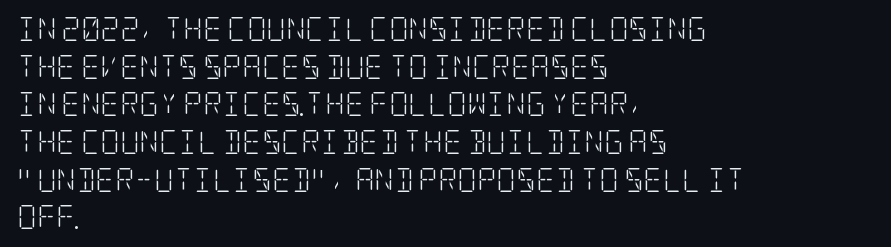
The setting favours the left margin, as ordinary paragraphs usually do. The face looks like a standard text weight, possibly lighter. Each row of text sits above clean, open space. Posture: straight, roman, zero tilt.
